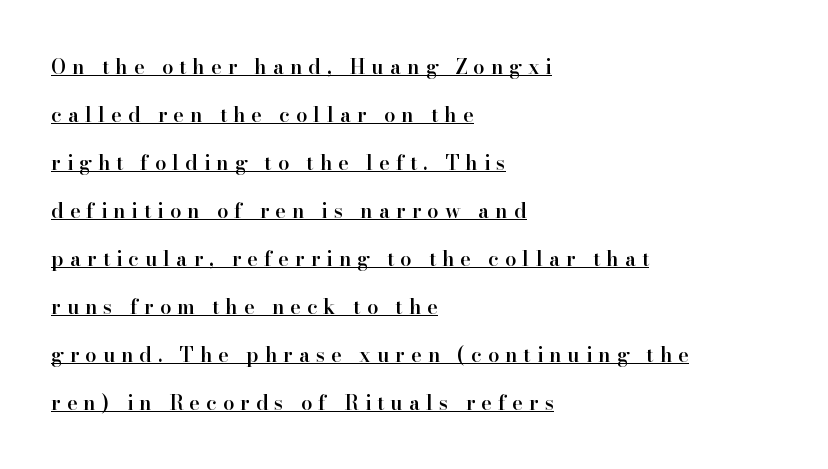
A roman cut, with each character standing at attention. The vertical gap from one line to the next is large. Layout note: lines flush left. The passage shown has open, widely tracked lettering throughout. Heft: intermediate — a semibold. Students, observe the line beneath the letters — that is underlining.
